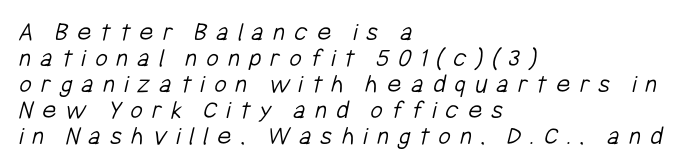
The gaps between neighbouring characters are conspicuously large. One glance says dense: line gaps are narrower than usual. Summary of weight: not heavy and not bold. Plain, unruled lines of type. The text block is weighted toward the left margin, trailing off unevenly rightward.
